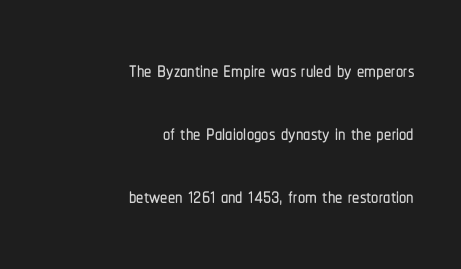
Q: Is the text italic (slanted)? A: No, it is upright.
Q: Is the typeface a serif or a sans-serif typeface? A: Sans-serif.
Q: Is the text underlined? A: No.
Q: How is the paragraph aligned? A: Right-aligned.
Q: Is the spacing between letters normal or unusually wide? A: Normal.
Q: Is the spacing between lines tight, normal or loose? A: Loose.
Q: Width (condensed, normal, or wide)? A: Condensed.
Q: Stroke contrast? A: Low.
Q: x-height? A: Medium.
Q: Monospaced? A: No.
